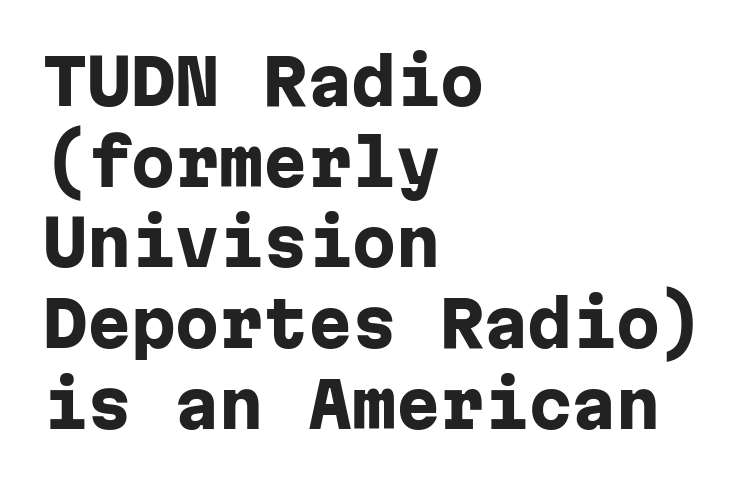
Each line starts at the same left margin while the right side varies. This sample uses an upright cut, with every glyph sitting square on the baseline. Honestly, there is no underline to notice here at all. I'd call this a sans setting — the letters go barefoot. No extra tracking has been applied to these lines. Whoever set this chose a conventional vertical rhythm.
